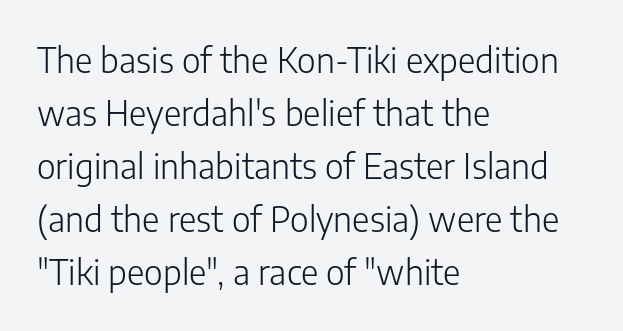
Q: Is the text bold? A: No.
Q: Is the text italic (slanted)? A: No, it is upright.
Q: Is the typeface a serif or a sans-serif typeface? A: Sans-serif.
Q: Is the text underlined? A: No.
Q: How is the paragraph aligned? A: Left-aligned.
Q: Is the spacing between letters normal or unusually wide? A: Normal.
Q: Is the spacing between lines tight, normal or loose? A: Normal.
Q: Width (condensed, normal, or wide)? A: Normal.
Q: Stroke contrast? A: Low.
Q: x-height? A: Medium.
Q: Monospaced? A: No.
